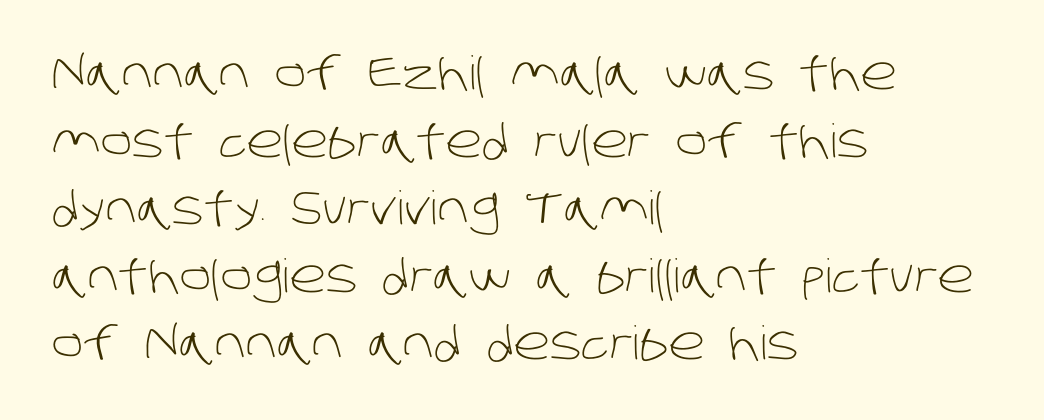
Beneath every word, the page is bare. The designer left line spacing at the default. The type is set solid horizontally, with unmodified tracking. The type family on display is of the sans-serif kind. These lines are rendered in a variable-pitch font. One-word summary of the alignment: left.
